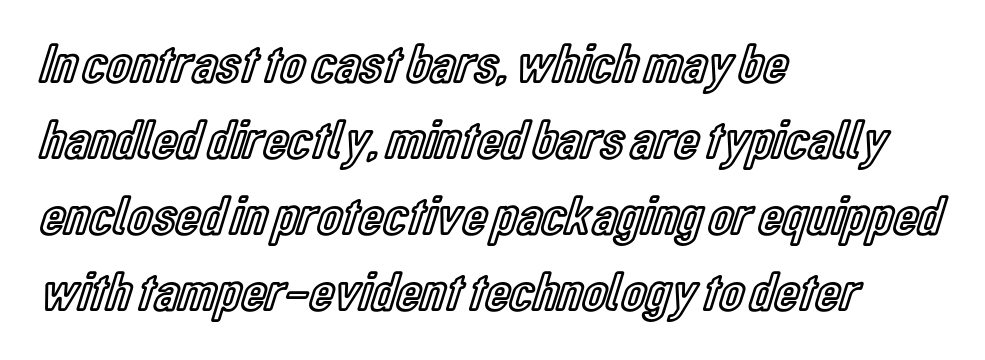
The image shows 56 px condensed type; set left-aligned, normal line spacing (1.36x), normal letter spacing, not underlined; a medium x-height.
